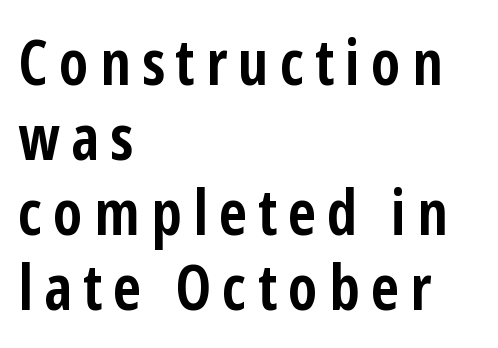
{"serif": "no", "italic": "no", "bold": "yes", "weight": "semibold", "width": "condensed", "stroke_contrast": "low", "x_height": "medium", "monospaced": "no", "underline": "no", "align": "left", "line_spacing_ratio": 1.21, "glyph_px": 62}
